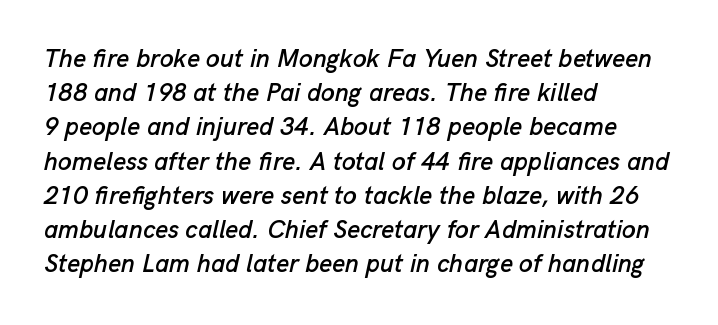
The glyphs look as if they've been sheared to an angle. Anything drawn beneath the words? Only blank space. The face used here is rendered with its standard letterfit. The lines sit at an ordinary, default distance from one another. A classic flush-left, rag-right setting is used for this passage.
